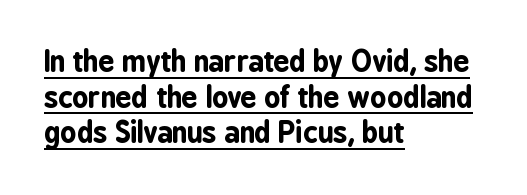
Q: Is the text bold? A: Yes.
Q: Is the text italic (slanted)? A: No, it is upright.
Q: Is the typeface a serif or a sans-serif typeface? A: Sans-serif.
Q: Is the text underlined? A: Yes.
Q: How is the paragraph aligned? A: Left-aligned.
Q: Is the spacing between letters normal or unusually wide? A: Normal.
Q: Is the spacing between lines tight, normal or loose? A: Normal.
Q: Width (condensed, normal, or wide)? A: Condensed.
Q: Stroke contrast? A: Low.
Q: x-height? A: Medium.
Q: Monospaced? A: No.
